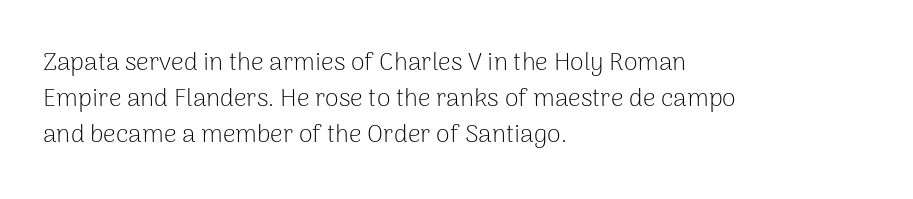
The rendering anchors every line to the left-hand side. Words appear dense and cohesive because spacing is normal. Does the leading feel generous? No, just average. A quiet, ordinary-to-light weight characterises the typeface.
